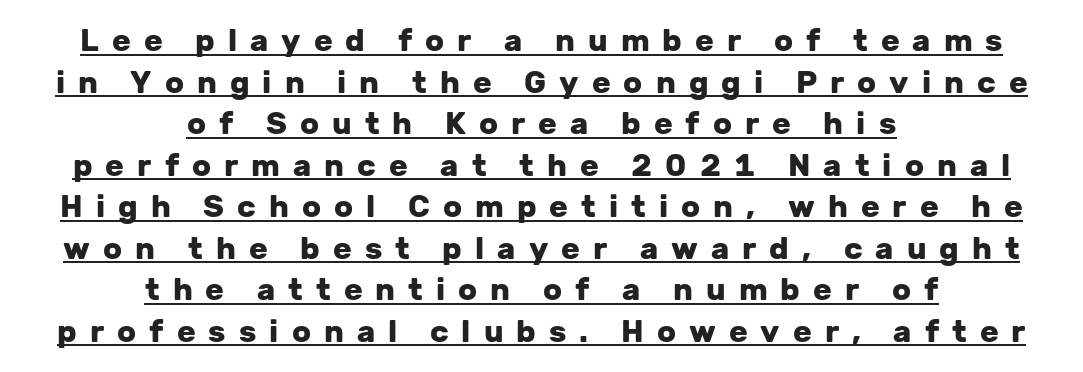
{"serif": "no", "italic": "no", "bold": "yes", "weight": "heavy", "width": "normal", "stroke_contrast": "low", "x_height": "medium", "monospaced": "no", "underline": "yes", "align": "center", "line_spacing": "normal", "line_spacing_ratio": 1.34, "letter_spacing": "wide", "letter_spacing_em": 0.42, "glyph_px": 31}
